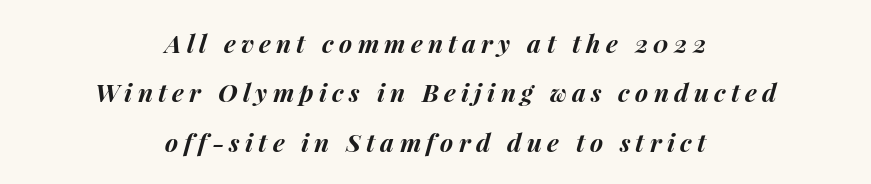
{"italic": "yes", "lean": "right", "slant_degrees": 15, "bold": "yes", "underline": "no", "align": "center", "line_spacing": "loose", "line_spacing_ratio": 1.98, "letter_spacing": "wide", "letter_spacing_em": 0.21, "glyph_px": 25}
